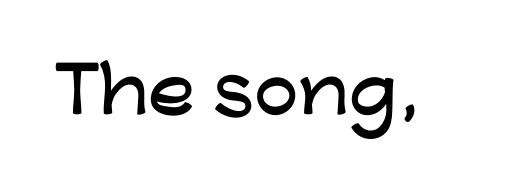
Q: Is the text italic (slanted)? A: No, it is upright.
Q: Is the typeface a serif or a sans-serif typeface? A: Sans-serif.
Q: Is the text underlined? A: No.
Q: Is the spacing between letters normal or unusually wide? A: Normal.
Q: Width (condensed, normal, or wide)? A: Wide.
Q: Stroke contrast? A: Low.
Q: x-height? A: Medium.
Q: Monospaced? A: No.
